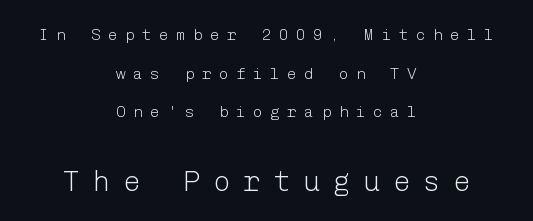
Quick note: interline space is abundant. Italic: no, the glyphs are upright roman. Unlike a traditional serif, this face leaves its strokes unadorned. Is the type heavy? It reads as light-to-regular instead. Type without underlining.
